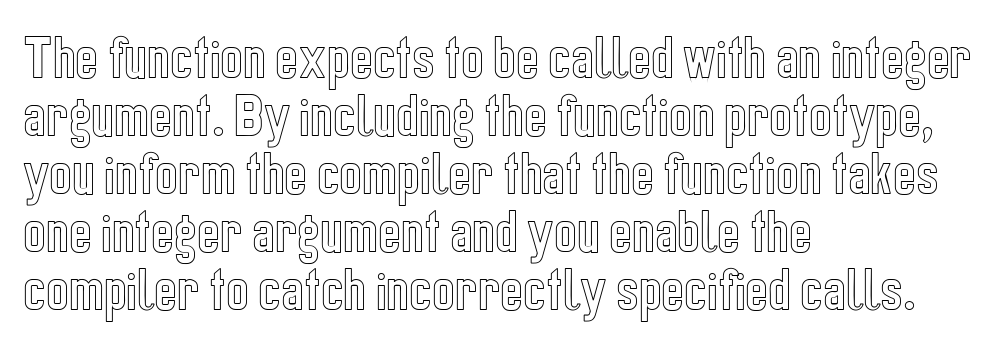
Words float on clear page, feet unadorned. Line beginnings align vertically; line endings do not. Proportional: the letters do not fall into vertical columns. Ascenders rise straight up at ninety degrees. Default kerning and tracking; the words read as compact shapes.
